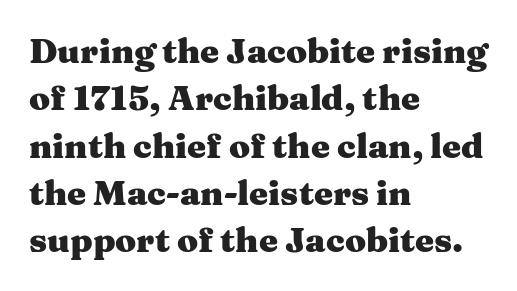
The image shows 34 px heavy, wide serif type, upright; set left-aligned, normal line spacing (1.39x), normal letter spacing, not underlined; medium stroke contrast and a medium x-height.
